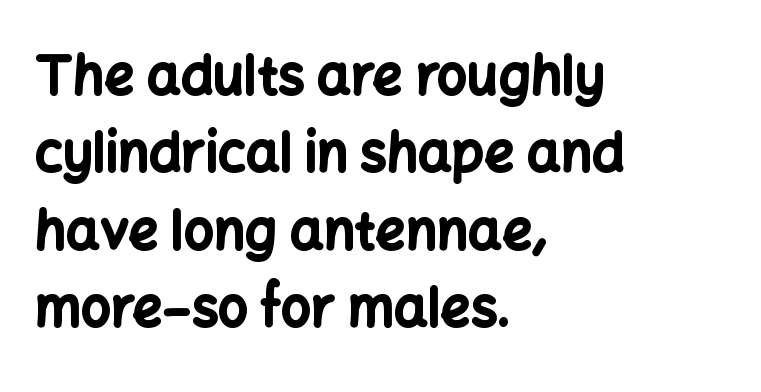
{"serif": "no", "italic": "no", "bold": "yes", "weight": "bold", "width": "normal", "stroke_contrast": "low", "x_height": "medium", "monospaced": "no", "underline": "no", "align": "left", "line_spacing": "normal", "line_spacing_ratio": 1.46, "letter_spacing": "normal", "letter_spacing_em": 0.0, "glyph_px": 53}
